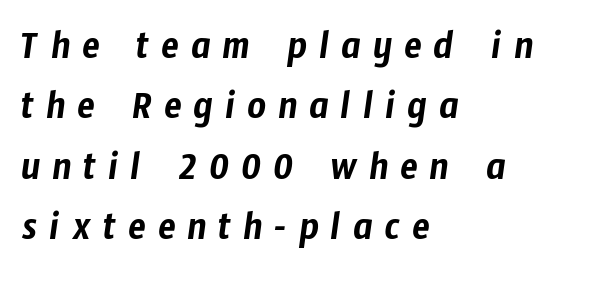
Vertical spacing — default. Font category for this specimen: sans-serif. A typesetter would call this proportional, since set widths differ per character. Bare-footed words on every line. Leftover space on each line is placed entirely after the last word.
